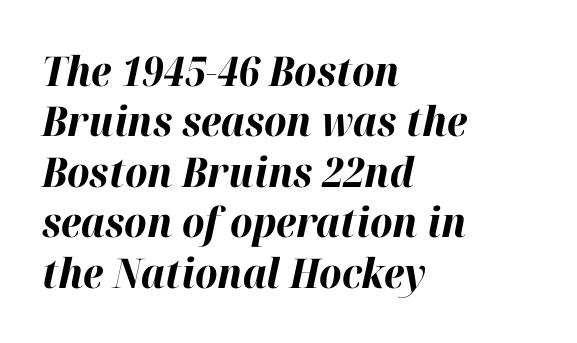
Tracking value appears to be zero — textbook default spacing. The characters look thick and weighty, a clear bold. You can tell it's italic because the verticals aren't actually vertical. Lines of text with bare space underneath. Is this a fixed-width face? No — the glyphs have proportional, varying widths.
